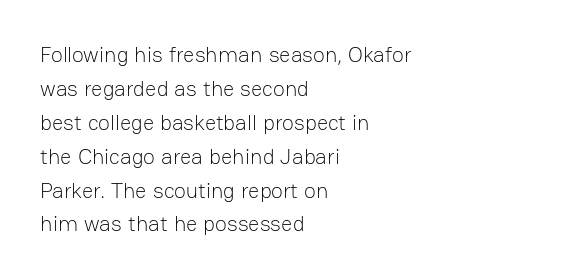
Q: Is the text bold? A: No.
Q: Is the text italic (slanted)? A: No, it is upright.
Q: Is the text underlined? A: No.
Q: How is the paragraph aligned? A: Left-aligned.
Q: Is the spacing between letters normal or unusually wide? A: Normal.
Q: Is the spacing between lines tight, normal or loose? A: Normal.
